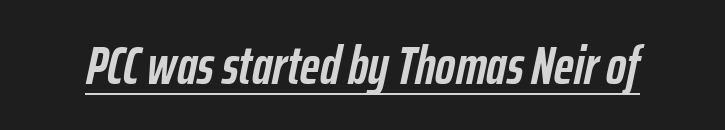
Q: Is the text bold? A: Yes.
Q: Is the text italic (slanted)? A: Yes, it leans right by about 12 degrees.
Q: Is the text underlined? A: Yes.
Q: Is the spacing between letters normal or unusually wide? A: Normal.
Q: Width (condensed, normal, or wide)? A: Condensed.
Q: Stroke contrast? A: Low.
Q: x-height? A: Medium.
Q: Monospaced? A: No.
